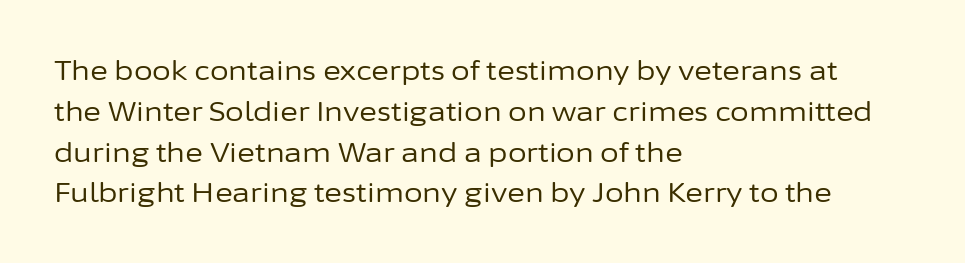
{"italic": "no", "bold": "no", "underline": "no", "align": "left", "line_spacing": "normal", "line_spacing_ratio": 1.51, "letter_spacing": "normal", "letter_spacing_em": 0.0, "glyph_px": 27}
